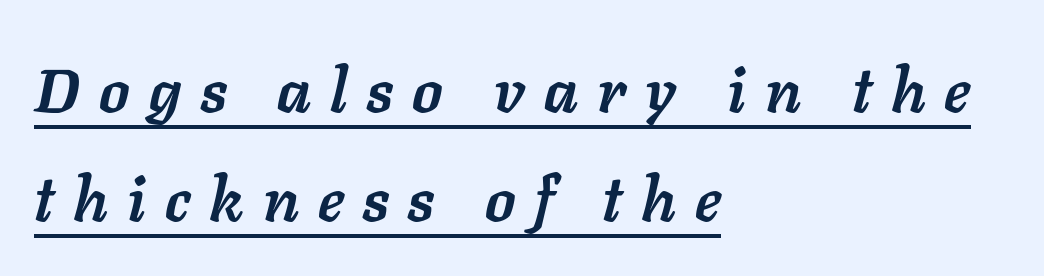
Q: Is the text bold? A: Yes.
Q: Is the text italic (slanted)? A: Yes, it leans right by about 11 degrees.
Q: Is the text underlined? A: Yes.
Q: How is the paragraph aligned? A: Left-aligned.
Q: Is the spacing between letters normal or unusually wide? A: Unusually wide.
Q: Width (condensed, normal, or wide)? A: Normal.
Q: Stroke contrast? A: Low.
Q: x-height? A: Medium.
Q: Monospaced? A: No.
